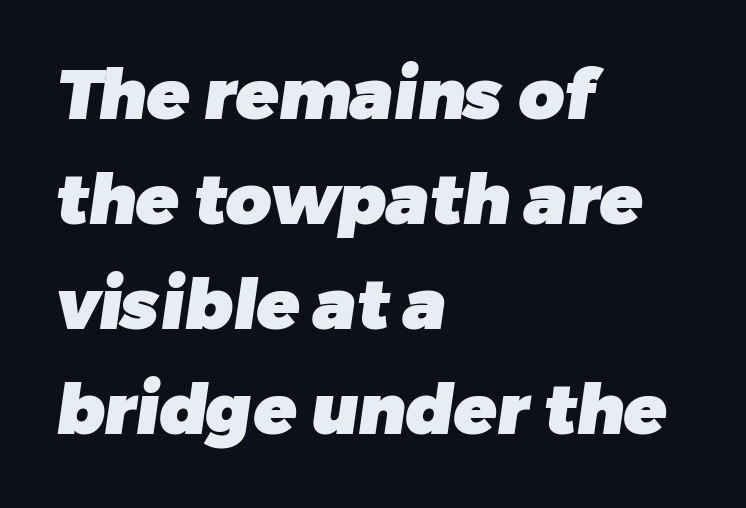
{"serif": "no", "bold": "yes", "weight": "heavy", "width": "normal", "stroke_contrast": "low", "x_height": "medium", "monospaced": "no", "underline": "no", "align": "left", "line_spacing": "normal", "line_spacing_ratio": 1.5, "letter_spacing": "normal", "letter_spacing_em": 0.0, "glyph_px": 70}
